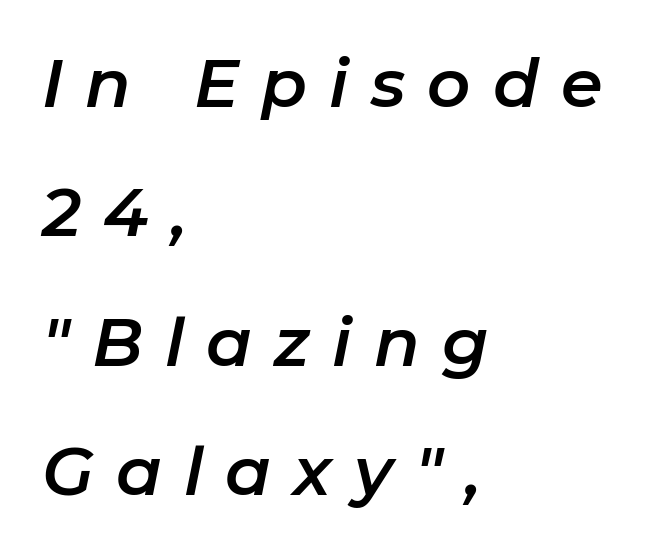
Q: Is the text italic (slanted)? A: Yes, it leans right by about 11 degrees.
Q: Is the text underlined? A: No.
Q: How is the paragraph aligned? A: Left-aligned.
Q: Is the spacing between letters normal or unusually wide? A: Unusually wide.
Q: Is the spacing between lines tight, normal or loose? A: Loose.
Q: Width (condensed, normal, or wide)? A: Normal.
Q: Stroke contrast? A: Low.
Q: x-height? A: Medium.
Q: Monospaced? A: No.
